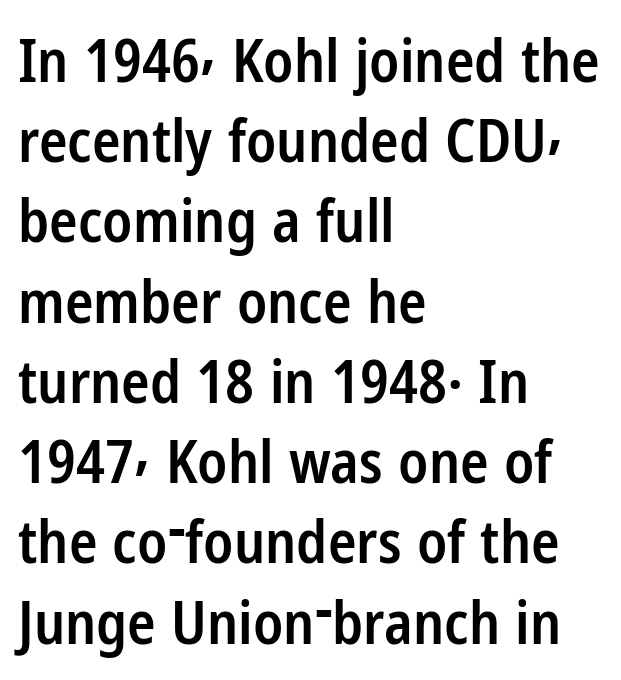
The image shows 59 px semibold, condensed sans-serif type, upright; set left-aligned, normal line spacing (1.36x), normal letter spacing, not underlined; low stroke contrast and a medium x-height.
